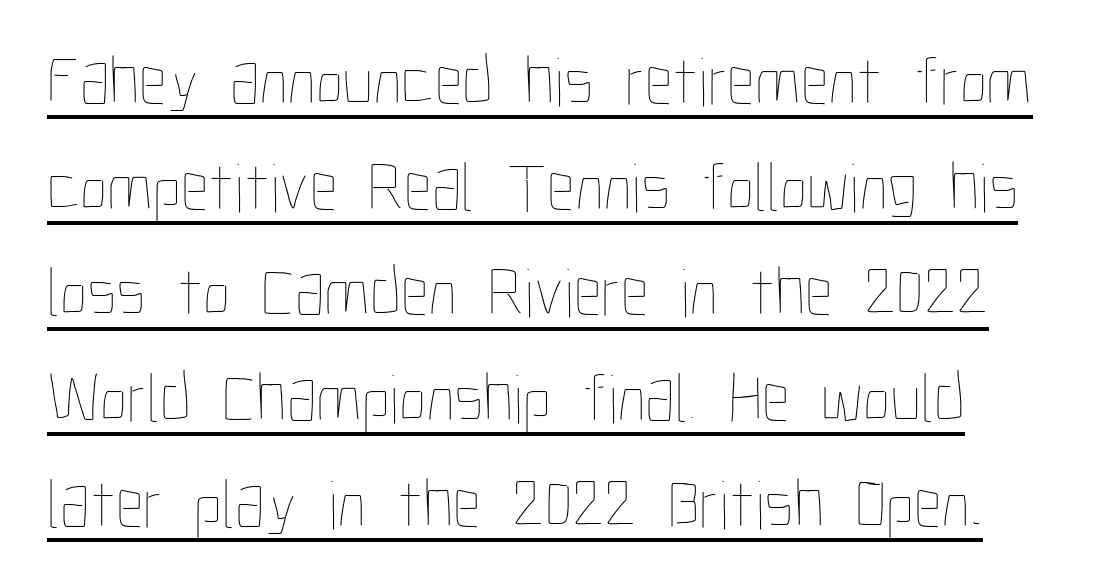
The image shows 70 px thin, condensed type, upright; set normal line spacing (1.51x), normal letter spacing, underlined; low stroke contrast and a medium x-height.
